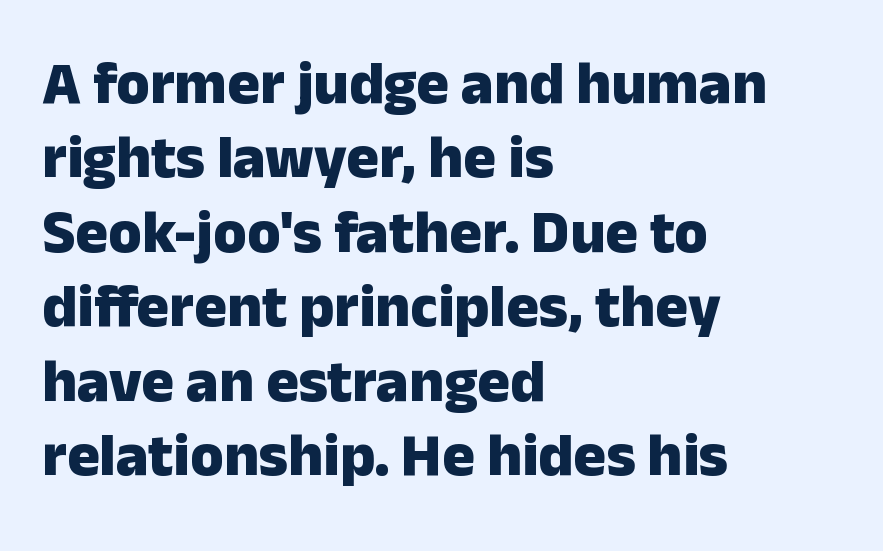
{"serif": "no", "italic": "no", "bold": "yes", "weight": "heavy", "width": "normal", "stroke_contrast": "low", "x_height": "medium", "monospaced": "no", "underline": "no", "align": "left", "line_spacing_ratio": 1.22, "letter_spacing": "normal", "letter_spacing_em": 0.0, "glyph_px": 61}
